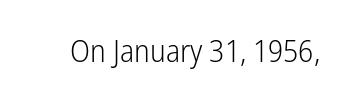
Here the designer chose a conventional face with non-uniform glyph widths. Serif or sans? Sans — the stroke terminals are bare. The lettering holds an erect, upright posture throughout. A quiet, ordinary-to-light weight characterises the typeface. The gaps between neighbouring characters are ordinary and unremarkable.
